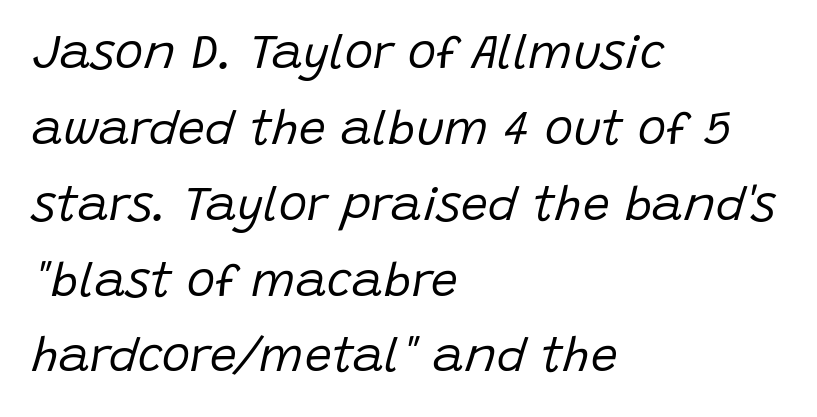
The paragraph shown leans on its left margin. Character widths vary here, with narrow letters taking less room than wide ones. A bare baseline throughout the passage. The vertical gap from one line to the next is medium.
